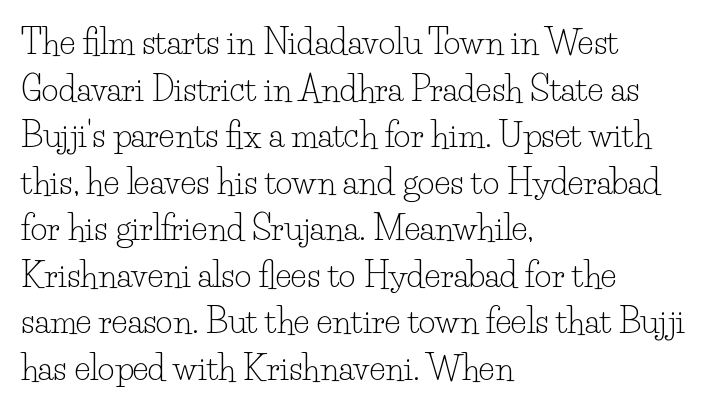
Q: Is the text bold? A: No.
Q: Is the text italic (slanted)? A: No, it is upright.
Q: Is the typeface a serif or a sans-serif typeface? A: Serif.
Q: Is the text underlined? A: No.
Q: How is the paragraph aligned? A: Left-aligned.
Q: Is the spacing between letters normal or unusually wide? A: Normal.
Q: Is the spacing between lines tight, normal or loose? A: Normal.
Q: Width (condensed, normal, or wide)? A: Normal.
Q: Stroke contrast? A: Low.
Q: x-height? A: Small.
Q: Monospaced? A: No.
